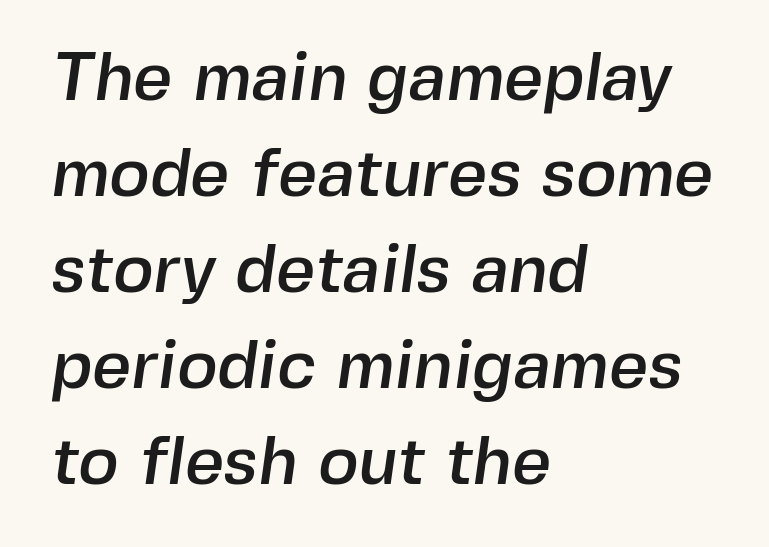
Q: Is the typeface a serif or a sans-serif typeface? A: Sans-serif.
Q: Is the text underlined? A: No.
Q: How is the paragraph aligned? A: Left-aligned.
Q: Is the spacing between letters normal or unusually wide? A: Normal.
Q: Is the spacing between lines tight, normal or loose? A: Normal.
Q: Width (condensed, normal, or wide)? A: Normal.
Q: x-height? A: Medium.
Q: Monospaced? A: No.
